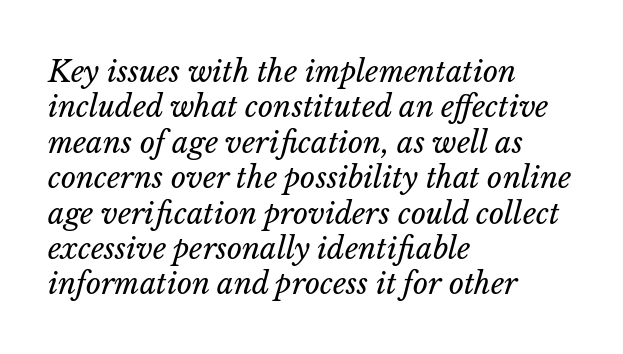
The image shows 29 px regular-weight type, italic (leaning right); set left-aligned, line spacing 1.22x, normal letter spacing, not underlined; low stroke contrast and a medium x-height.
